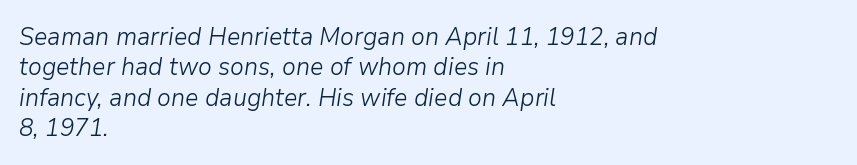
Q: Is the text bold? A: No.
Q: Is the text italic (slanted)? A: Yes, it leans right by about 9 degrees.
Q: Is the text underlined? A: No.
Q: How is the paragraph aligned? A: Left-aligned.
Q: Is the spacing between letters normal or unusually wide? A: Normal.
